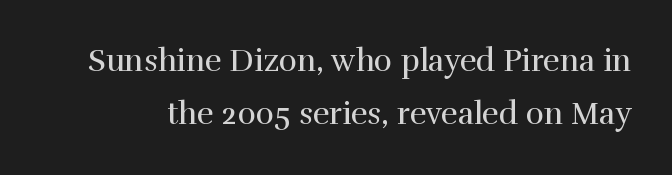
The image shows 31 px regular-weight serif type, upright; set line spacing 1.71x, normal letter spacing, not underlined; a medium x-height.
